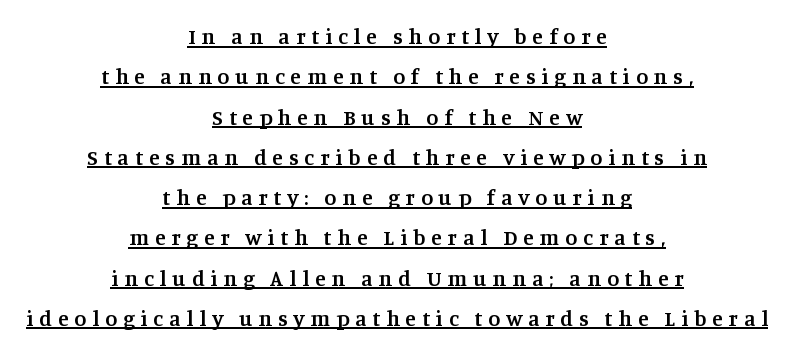
The image shows 22 px text type, upright; set centered, line spacing 1.83x, unusually wide letter spacing (+0.27 em), underlined.
